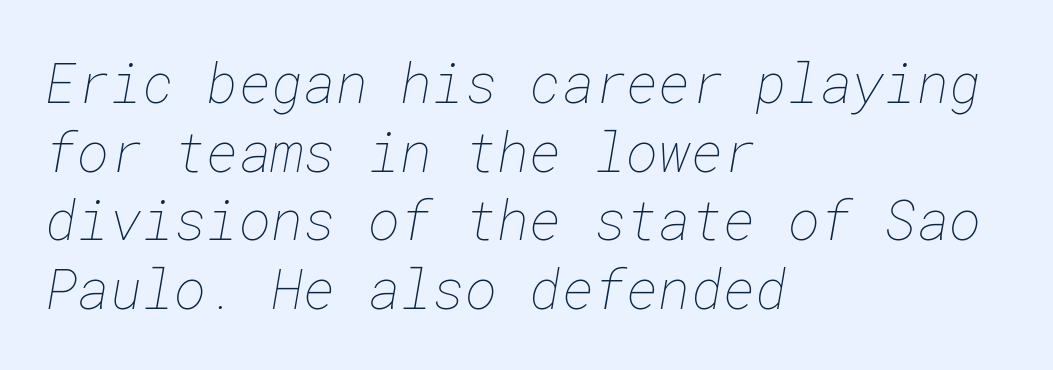
Plain, unruled lines of type. Line beginnings align vertically; line endings do not. This block has exactly the height ordinary leading produces. How are the letters spaced? Ordinarily, with no added tracking.
